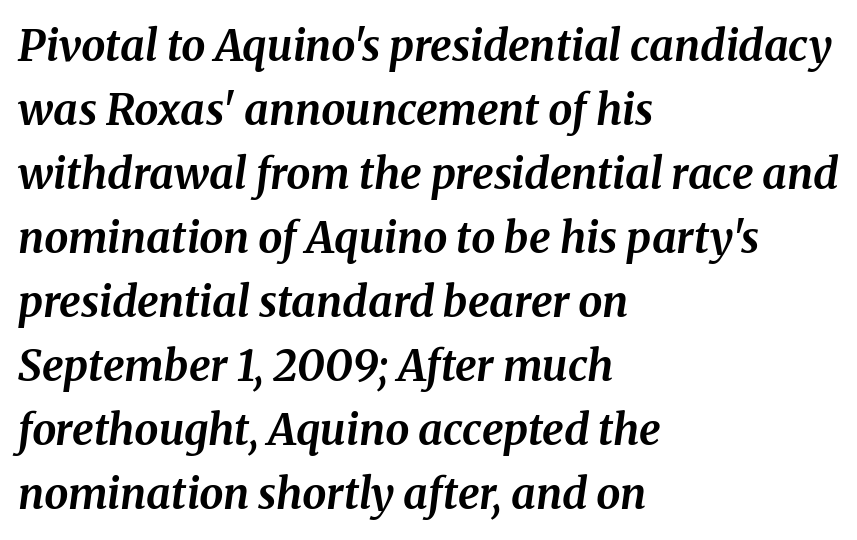
{"italic": "yes", "lean": "right", "slant_degrees": 8, "bold": "yes", "weight": "bold", "width": "normal", "stroke_contrast": "medium", "x_height": "medium", "monospaced": "no", "underline": "no", "align": "left", "line_spacing": "normal", "line_spacing_ratio": 1.49, "letter_spacing": "normal", "letter_spacing_em": 0.0, "glyph_px": 43}
